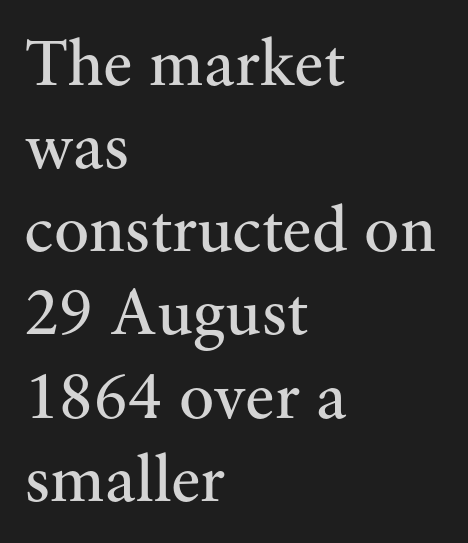
{"serif": "yes", "italic": "no", "bold": "no", "weight": "regular", "width": "normal", "stroke_contrast": "medium", "x_height": "small", "monospaced": "no", "underline": "no", "align": "left", "line_spacing": "normal", "line_spacing_ratio": 1.26, "letter_spacing": "normal", "letter_spacing_em": 0.0, "glyph_px": 66}
